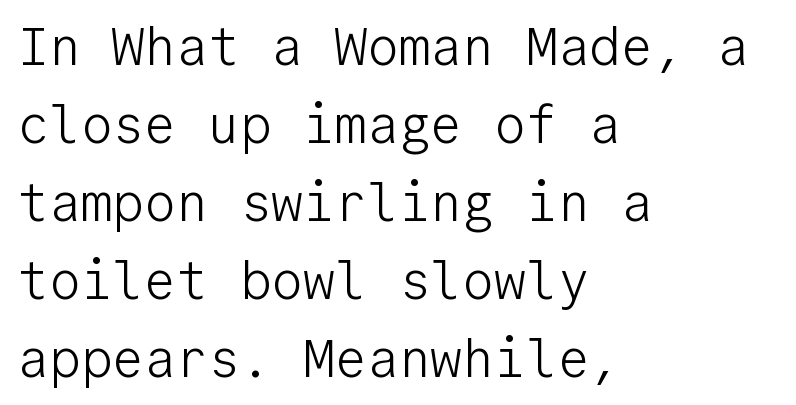
The image shows 53 px light sans-serif type, upright, monospaced; set left-aligned, normal line spacing (1.47x), normal letter spacing, not underlined; low stroke contrast and a medium x-height.
